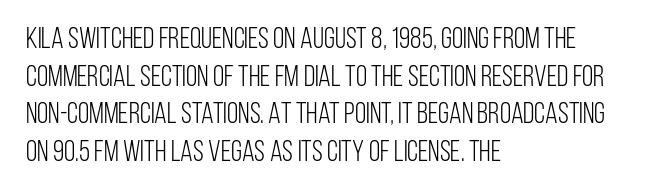
The area under the type is left untouched. Spacing verdict: proportional, widths tailored to each character. If you drew a ruler down the left edge, every line would touch it. Counters stay open thanks to moderate or lighter strokes. In terms of posture, this sample is upright. To sum up the face: it is a sans, with no serifs.
